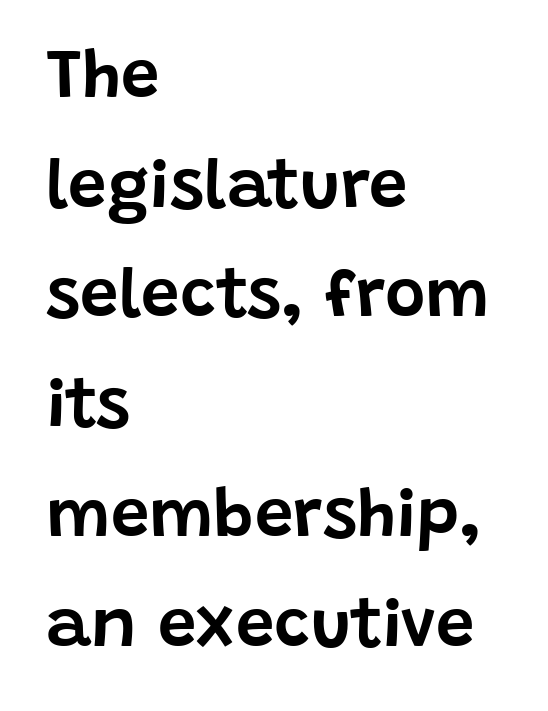
Q: Is the text italic (slanted)? A: No, it is upright.
Q: Is the typeface a serif or a sans-serif typeface? A: Sans-serif.
Q: Is the text underlined? A: No.
Q: How is the paragraph aligned? A: Left-aligned.
Q: Is the spacing between letters normal or unusually wide? A: Normal.
Q: Is the spacing between lines tight, normal or loose? A: Normal.
Q: Width (condensed, normal, or wide)? A: Normal.
Q: Stroke contrast? A: Low.
Q: x-height? A: Large.
Q: Monospaced? A: No.
